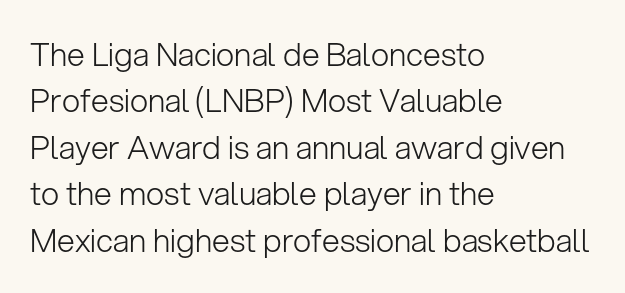
Q: Is the text bold? A: No.
Q: Is the text italic (slanted)? A: No, it is upright.
Q: Is the typeface a serif or a sans-serif typeface? A: Sans-serif.
Q: Is the text underlined? A: No.
Q: How is the paragraph aligned? A: Left-aligned.
Q: Is the spacing between letters normal or unusually wide? A: Normal.
Q: Is the spacing between lines tight, normal or loose? A: Normal.
Q: Width (condensed, normal, or wide)? A: Normal.
Q: Stroke contrast? A: Low.
Q: x-height? A: Medium.
Q: Monospaced? A: No.
